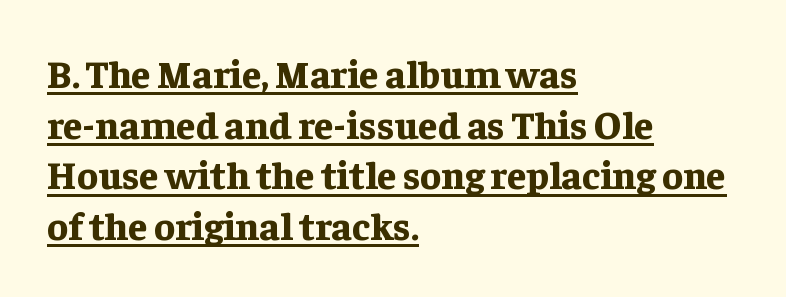
{"serif": "yes", "italic": "no", "bold": "yes", "weight": "bold", "width": "normal", "stroke_contrast": "low", "x_height": "medium", "monospaced": "no", "underline": "yes", "align": "left", "line_spacing": "normal", "line_spacing_ratio": 1.3, "letter_spacing": "normal", "letter_spacing_em": 0.0, "glyph_px": 39}
